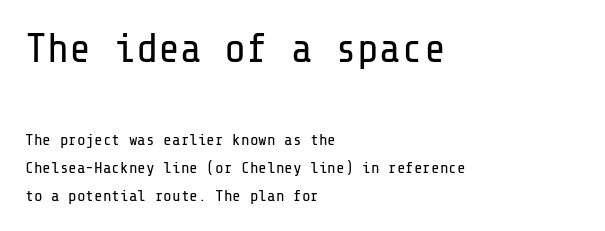
Q: Is the text bold? A: No.
Q: Is the text italic (slanted)? A: No, it is upright.
Q: Is the typeface a serif or a sans-serif typeface? A: Sans-serif.
Q: Is the text underlined? A: No.
Q: How is the paragraph aligned? A: Left-aligned.
Q: Is the spacing between letters normal or unusually wide? A: Normal.
Q: Which block of text is set in a larger size, the first (top) or the second (bottom)? A: The first (top) one.
Q: Width (condensed, normal, or wide)? A: Normal.
Q: Stroke contrast? A: Low.
Q: x-height? A: Medium.
